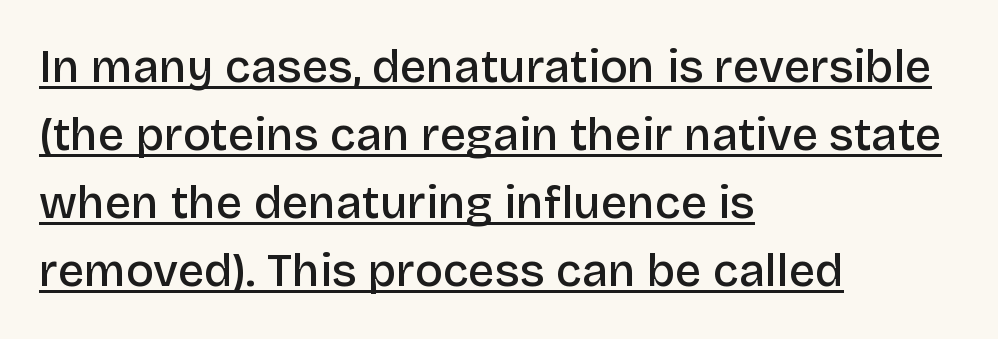
Q: Is the text bold? A: Semi-bold.
Q: Is the text italic (slanted)? A: No, it is upright.
Q: Is the typeface a serif or a sans-serif typeface? A: Sans-serif.
Q: Is the text underlined? A: Yes.
Q: How is the paragraph aligned? A: Left-aligned.
Q: Is the spacing between letters normal or unusually wide? A: Normal.
Q: Is the spacing between lines tight, normal or loose? A: Normal.
Q: Width (condensed, normal, or wide)? A: Normal.
Q: Stroke contrast? A: Low.
Q: x-height? A: Large.
Q: Monospaced? A: No.
